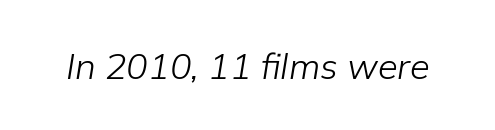
The space directly below the letters is spotless. Nobody touched the tracking dial on this one. Quick note: italic. Proportional: the letters do not fall into vertical columns.
